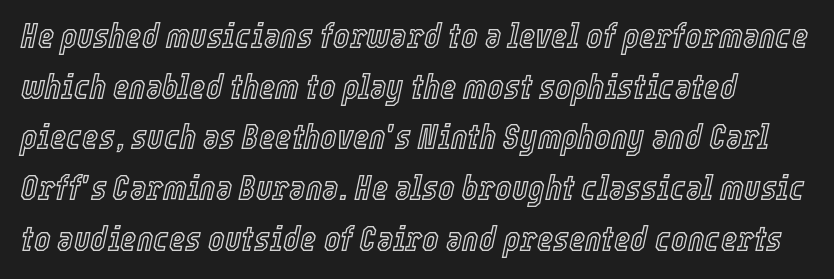
{"italic": "yes", "lean": "right", "slant_degrees": 12, "width": "condensed", "x_height": "medium", "monospaced": "no", "underline": "no", "line_spacing": "normal", "line_spacing_ratio": 1.45, "letter_spacing": "normal", "letter_spacing_em": 0.0, "glyph_px": 35}
